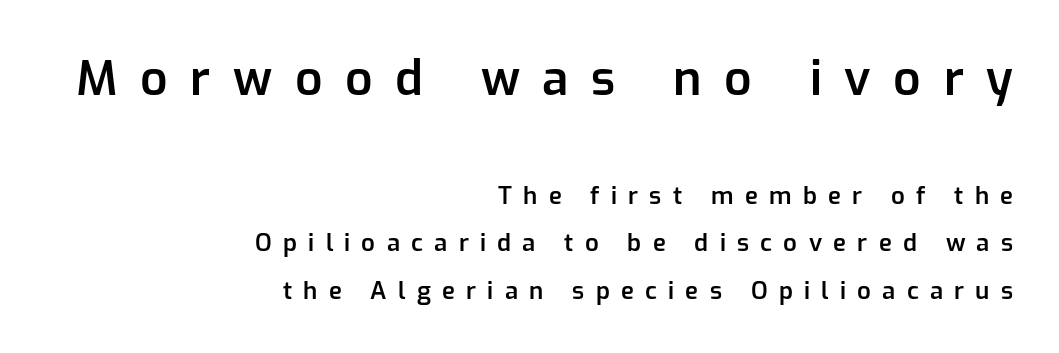
The image shows 48 px semibold sans-serif type, upright; set right-aligned, loose line spacing (1.97x), unusually wide letter spacing (+0.47 em), not underlined; the first (top) block is 2.0x larger; low stroke contrast and a medium x-height.
